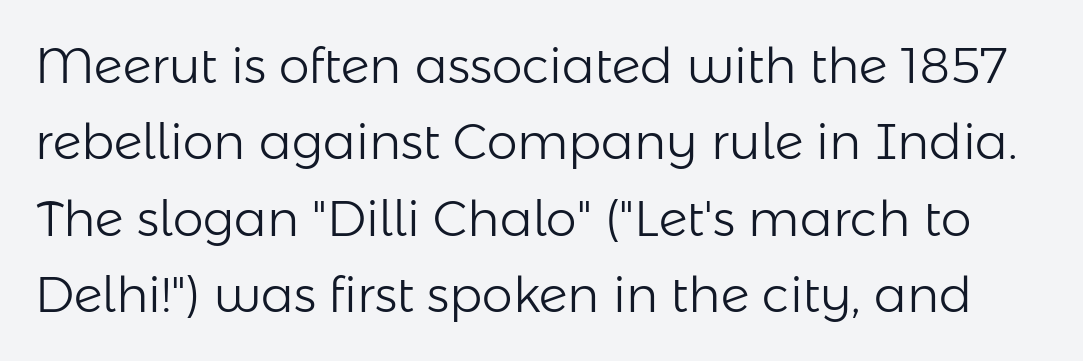
The image shows 49 px light sans-serif type, upright; set normal line spacing (1.56x), normal letter spacing, not underlined; low stroke contrast and a medium x-height.
